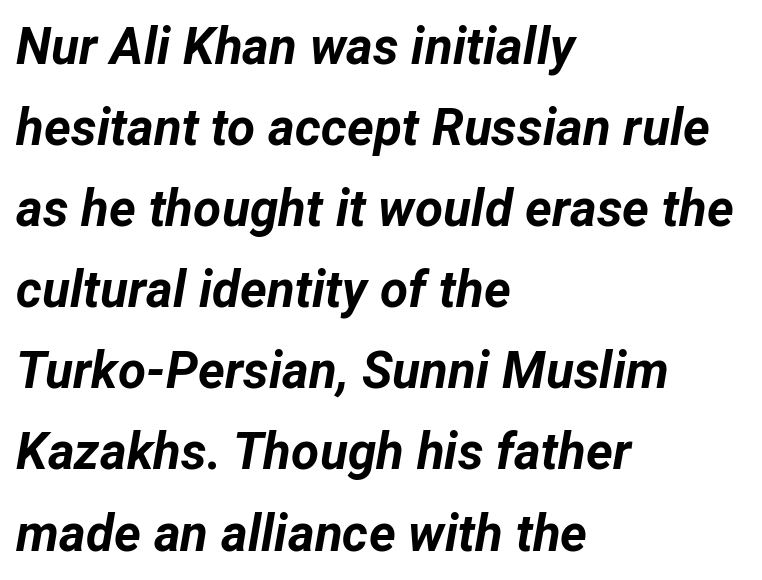
Normally led — the rows are evenly, conventionally spaced. Do the characters align in a grid? No, the font is proportional. These lines keep a tight, regular rhythm from letter to letter. Caption: multi-line text, flush left, ragged right. Check the space under the baseline: it is left empty.
